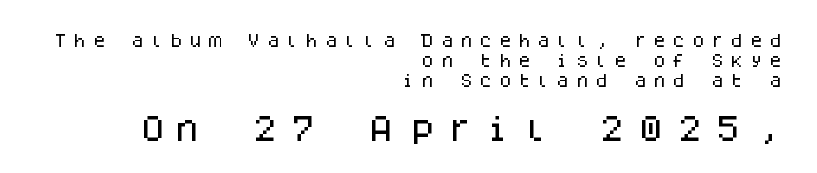
{"serif": "no", "italic": "no", "width": "normal", "stroke_contrast": "low", "x_height": "large", "monospaced": "yes", "underline": "no", "align": "right", "line_spacing": "normal", "line_spacing_ratio": 1.42, "letter_spacing": "wide", "letter_spacing_em": 0.38, "larger_block": "second", "size_ratio": 2.0, "glyph_px": 28}
